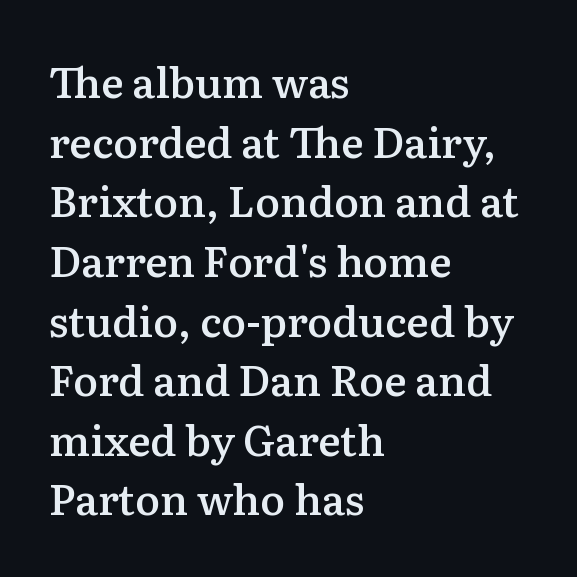
The image shows 42 px semibold serif type, upright; set left-aligned, normal line spacing (1.42x), normal letter spacing, not underlined; medium stroke contrast and a medium x-height.
